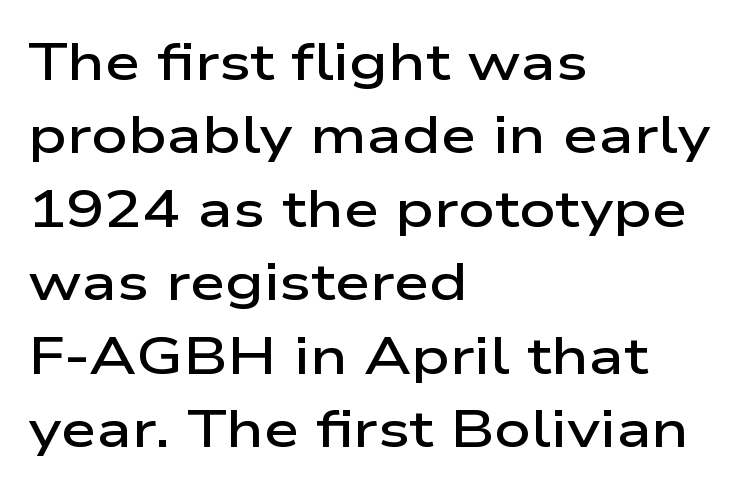
{"serif": "no", "italic": "no", "bold": "semi", "weight": "semibold", "width": "wide", "stroke_contrast": "low", "x_height": "medium", "monospaced": "no", "underline": "no", "align": "left", "line_spacing": "normal", "line_spacing_ratio": 1.44, "letter_spacing": "normal", "letter_spacing_em": 0.0, "glyph_px": 51}
